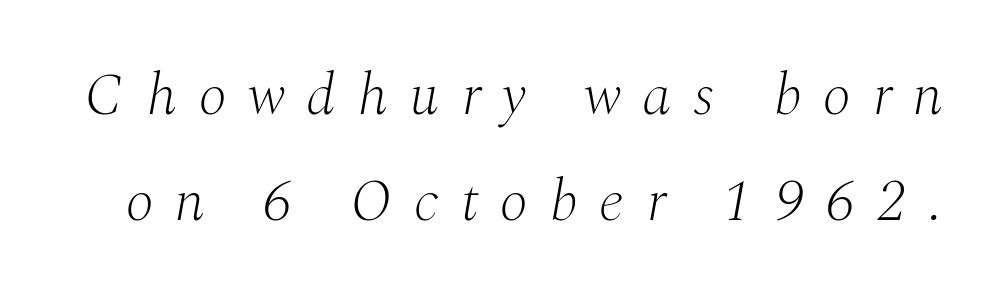
The image shows 59 px light serif type, italic (leaning right); set line spacing 1.79x, unusually wide letter spacing (+0.37 em), not underlined; medium stroke contrast and a medium x-height.
